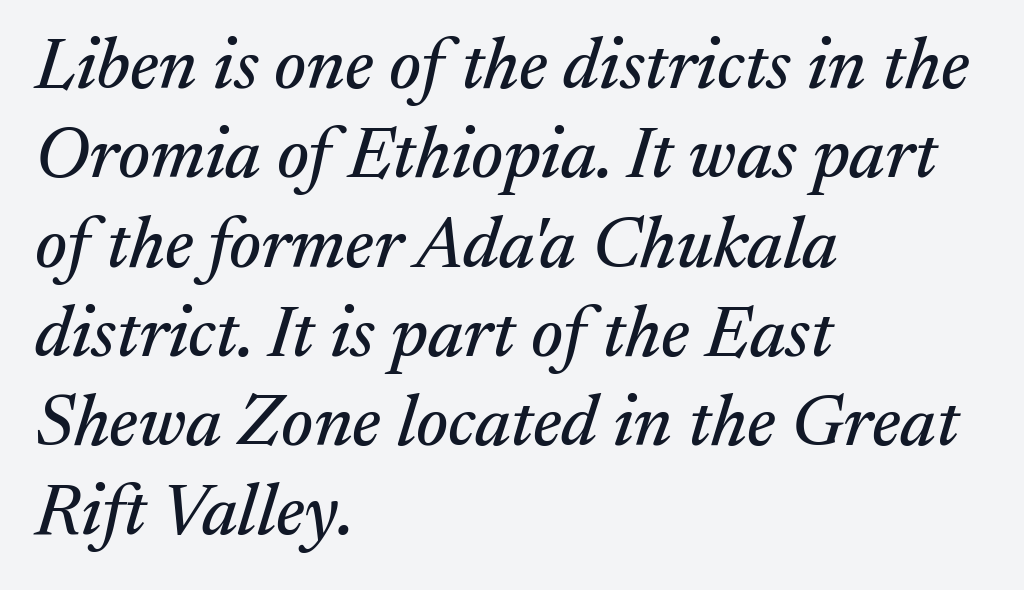
The image shows 72 px serif type, italic (leaning right); set left-aligned, line spacing 1.24x, normal letter spacing, not underlined; medium stroke contrast and a medium x-height.
